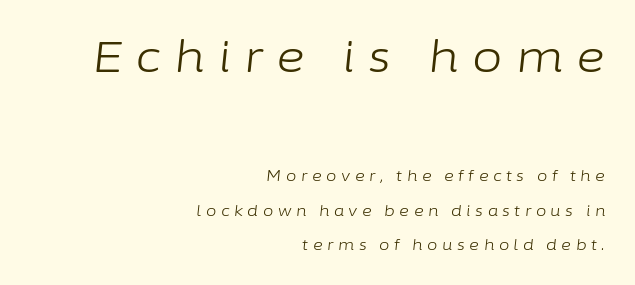
Q: Is the text bold? A: No.
Q: Is the text italic (slanted)? A: Yes, it leans right by about 6 degrees.
Q: Is the text underlined? A: No.
Q: How is the paragraph aligned? A: Right-aligned.
Q: Is the spacing between letters normal or unusually wide? A: Unusually wide.
Q: Is the spacing between lines tight, normal or loose? A: Loose.
Q: Which block of text is set in a larger size, the first (top) or the second (bottom)? A: The first (top) one.
Q: Width (condensed, normal, or wide)? A: Normal.
Q: Stroke contrast? A: Low.
Q: x-height? A: Medium.
Q: Monospaced? A: No.
